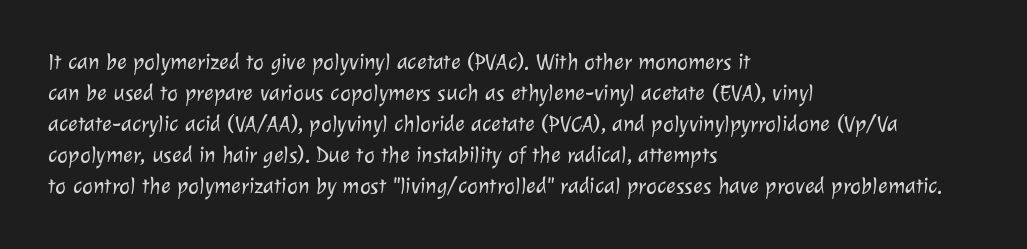
{"bold": "no", "underline": "no", "align": "left", "line_spacing": "normal", "line_spacing_ratio": 1.35, "letter_spacing": "normal", "letter_spacing_em": 0.0, "glyph_px": 23}
